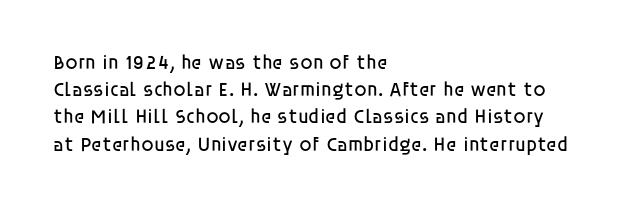
The text block is weighted toward the left margin, trailing off unevenly rightward. Summary of vertical rhythm: regular, with standard interline spacing. Spacing between characters is what you'd get straight out of the box. The letterforms sit at book weight or below.
